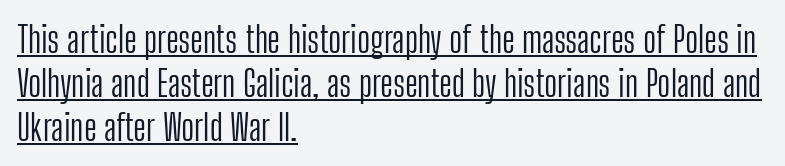
Underline: present. Does the copy run flush right? No — it runs flush left. Stroke thickness stays within the range of a standard reading face or lighter. Do the characters align in a grid? No, the font is proportional. Observe the ordinary spacing: letters are neighbours, not strangers.
